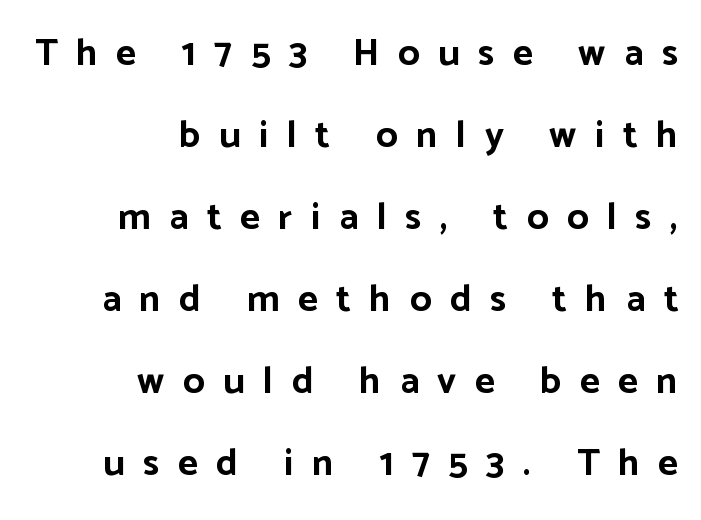
{"serif": "no", "italic": "no", "bold": "yes", "weight": "bold", "width": "normal", "stroke_contrast": "low", "x_height": "medium", "monospaced": "no", "underline": "no", "align": "right", "line_spacing": "loose", "line_spacing_ratio": 2.16, "letter_spacing": "wide", "letter_spacing_em": 0.49, "glyph_px": 38}
